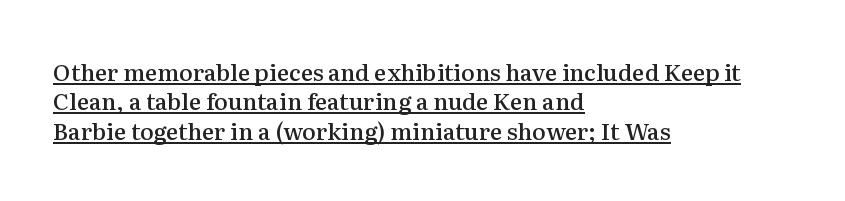
The ragged edge is on the right, which tells us the setting is flush left. The sample's only ornament is a line tracing under the words. Stems and bowls a touch heavier than normal — semibold. Look at the tracking — it's just the regular setting, nothing added. If you drew a line through each stem, it would be perfectly vertical.
